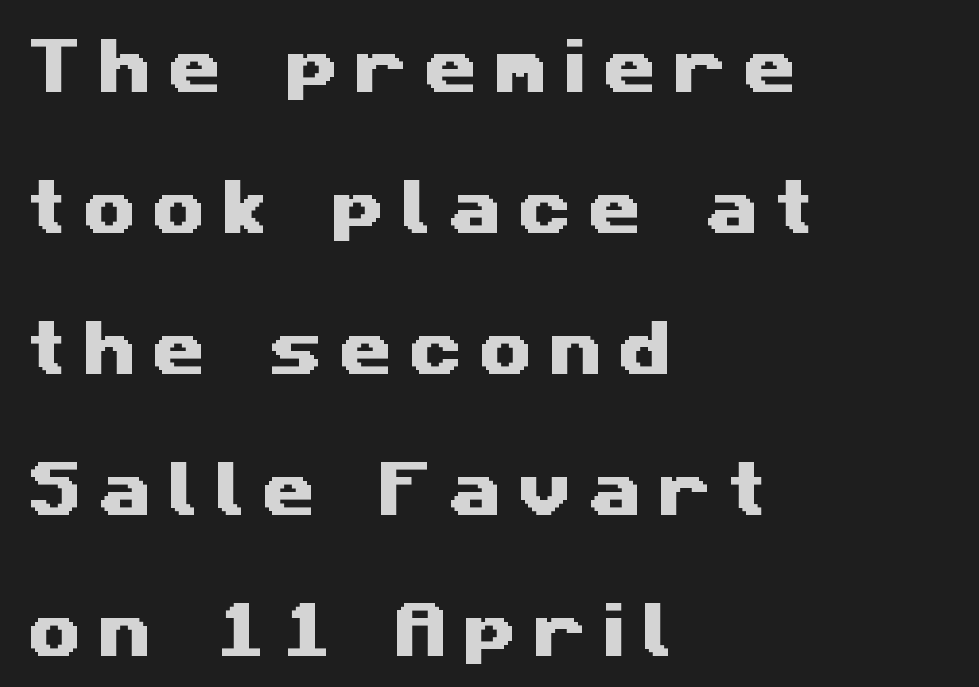
{"serif": "no", "width": "wide", "stroke_contrast": "medium", "x_height": "medium", "monospaced": "no", "underline": "no", "align": "left", "line_spacing": "loose", "line_spacing_ratio": 2.31, "letter_spacing": "wide", "letter_spacing_em": 0.27, "glyph_px": 61}
